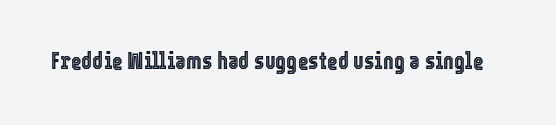
{"italic": "no", "underline": "no", "letter_spacing": "normal", "letter_spacing_em": 0.0, "glyph_px": 23}
